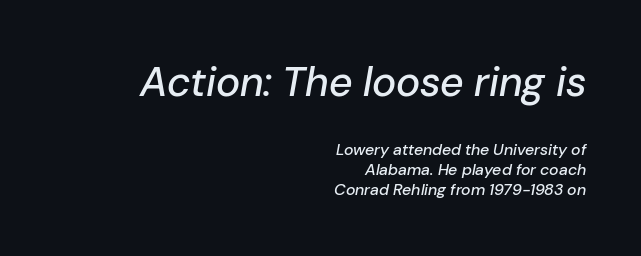
What stands out about the letter spacing? Nothing — it is the standard amount. The gap between lines stays unmarked. Does the bottom block carry the larger type? No, the top block does. Spacing verdict: proportional, widths tailored to each character. Tall strokes in this sample are angled rather than plumb. Casual observation: everything's shoved over to the right.
